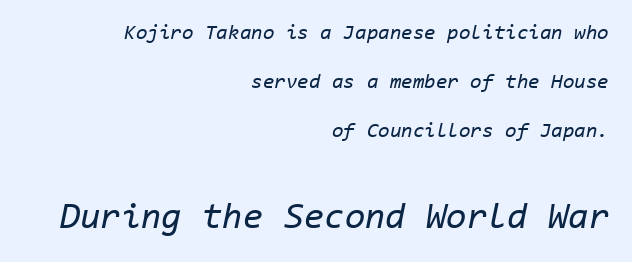
{"italic": "yes", "lean": "right", "slant_degrees": 11, "bold": "no", "weight": "regular", "width": "normal", "stroke_contrast": "low", "x_height": "medium", "monospaced": "yes", "underline": "no", "align": "right", "line_spacing": "loose", "line_spacing_ratio": 2.34, "letter_spacing": "normal", "letter_spacing_em": 0.0, "larger_block": "second", "size_ratio": 1.76, "glyph_px": 37}
